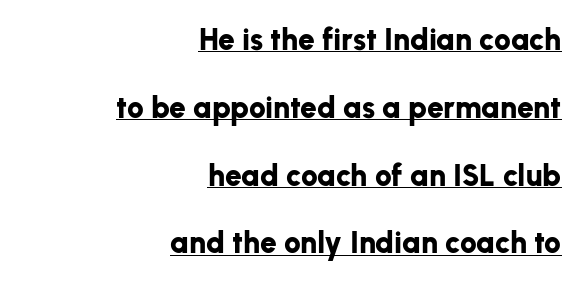
Here the glyphs are tracked normally, forming tight word shapes. Beneath each row of characters lies a ruled line. Where is the straight margin? On the right. This sample uses a sans-serif face. The passage shown is typed in a proportional face where columns would drift.
